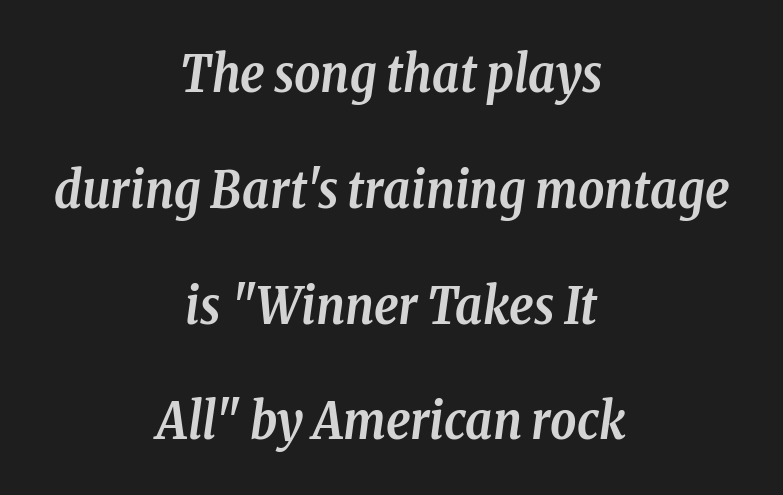
{"serif": "yes", "italic": "yes", "lean": "right", "slant_degrees": 8, "bold": "yes", "weight": "semibold", "width": "condensed", "stroke_contrast": "low", "x_height": "medium", "monospaced": "no", "underline": "no", "align": "center", "line_spacing": "loose", "line_spacing_ratio": 2.27, "letter_spacing": "normal", "letter_spacing_em": 0.0, "glyph_px": 51}
